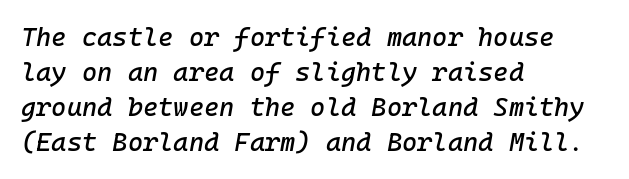
The specimen omits any rule beneath the text block's lines. The face used here is rendered with its standard letterfit. The whole block is typeset with a tilt. Every row of glyphs begins at an identical x-position on the left.
